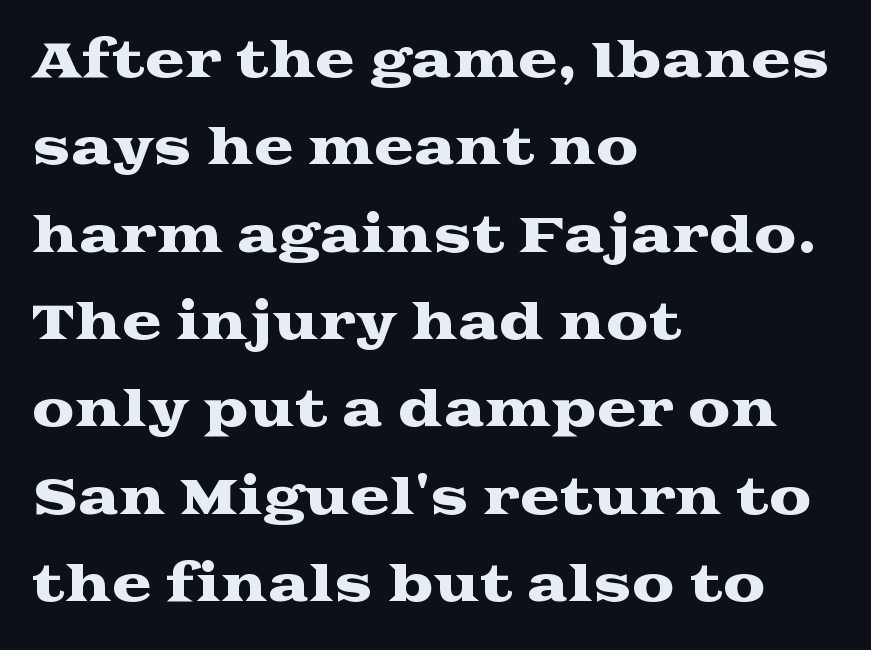
These lines are composed in type with serifs. Character widths vary here, with narrow letters taking less room than wide ones. Vertical strokes here are truly vertical. Horizontal alignment here is leftward, the default for most running prose. Descenders hang freely into open space.
